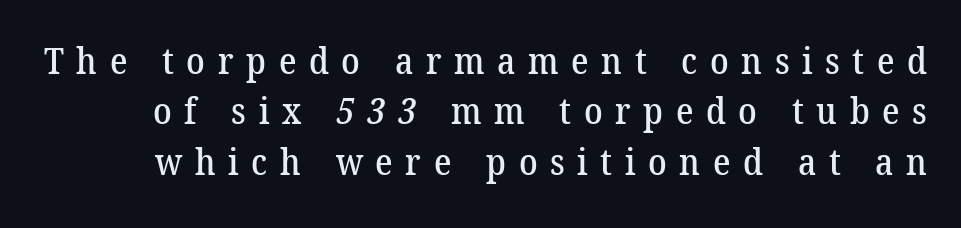
You could not count columns in this text — the font is proportionally spaced. A clean baseline with only descenders dipping below it. What's the leading like? Ordinary, nothing unusual. Typographically, this falls in the serif category. In terms of letterspacing, this is a distinctly airy, spread setting.
